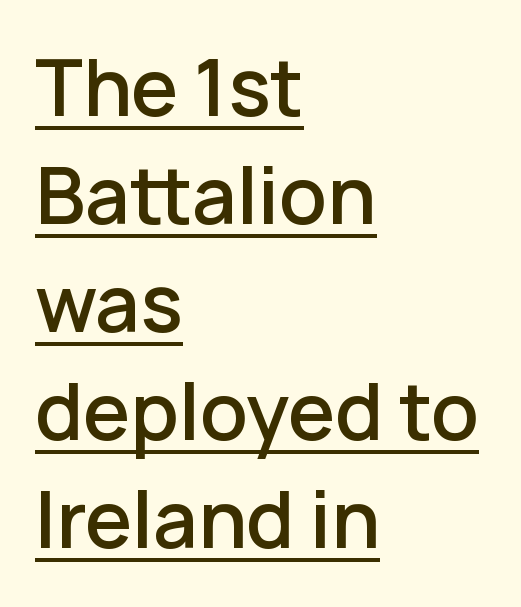
{"serif": "no", "italic": "no", "bold": "semi", "weight": "semibold", "width": "normal", "stroke_contrast": "low", "x_height": "medium", "monospaced": "no", "underline": "yes", "align": "left", "line_spacing": "normal", "line_spacing_ratio": 1.42, "letter_spacing": "normal", "letter_spacing_em": 0.0, "glyph_px": 76}
